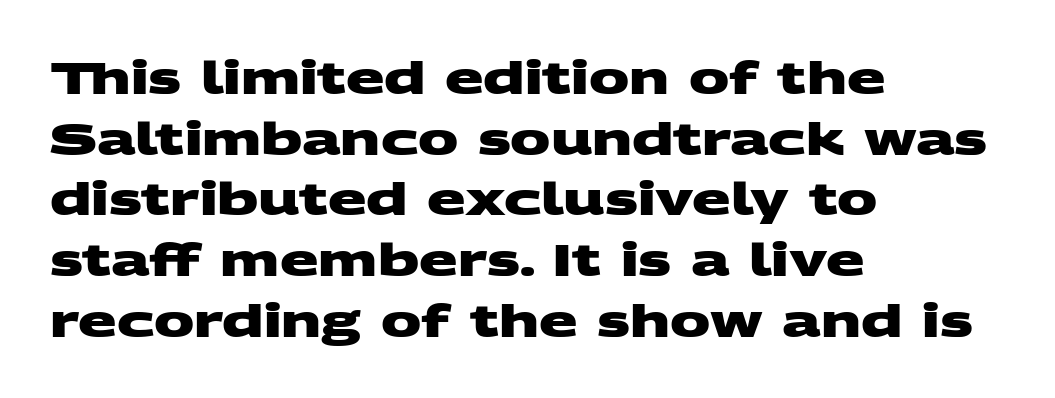
Q: Is the text bold? A: Yes.
Q: Is the typeface a serif or a sans-serif typeface? A: Sans-serif.
Q: Is the text underlined? A: No.
Q: How is the paragraph aligned? A: Left-aligned.
Q: Is the spacing between letters normal or unusually wide? A: Normal.
Q: Is the spacing between lines tight, normal or loose? A: Normal.
Q: Width (condensed, normal, or wide)? A: Wide.
Q: Stroke contrast? A: Medium.
Q: x-height? A: Large.
Q: Monospaced? A: No.
